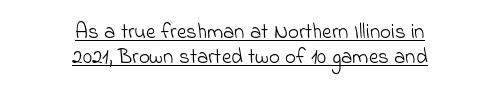
The image shows 21 px text type; set centered, line spacing 1.19x, normal letter spacing, underlined.
